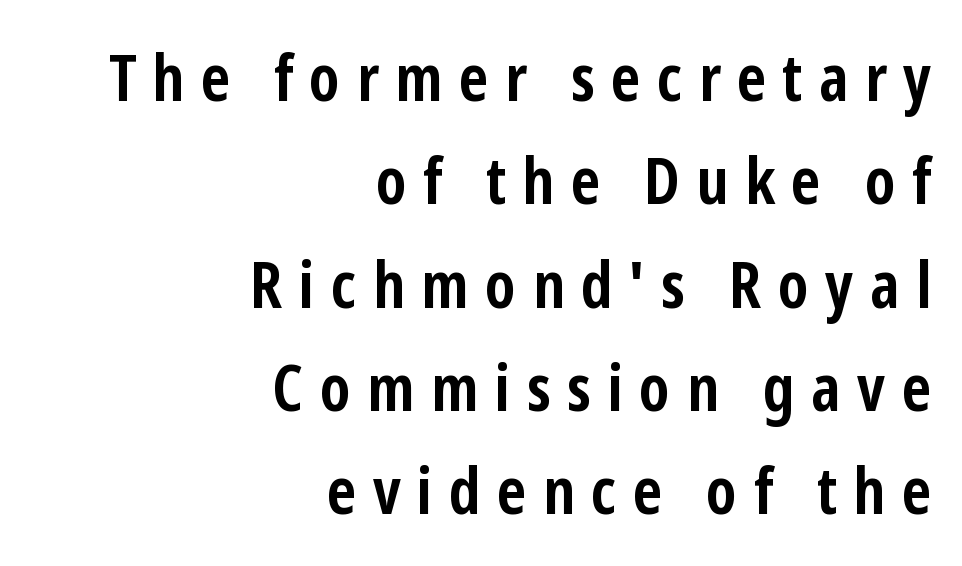
{"serif": "no", "italic": "no", "bold": "yes", "weight": "semibold", "width": "condensed", "stroke_contrast": "low", "x_height": "medium", "monospaced": "no", "underline": "no", "align": "right", "line_spacing": "normal", "line_spacing_ratio": 1.59, "letter_spacing": "wide", "letter_spacing_em": 0.25, "glyph_px": 65}
